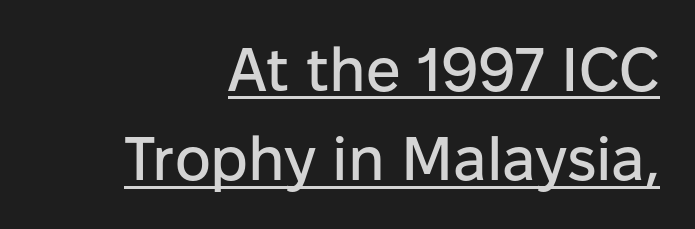
The image shows 61 px sans-serif type, upright; set right-aligned, normal line spacing (1.46x), normal letter spacing, underlined; low stroke contrast and a medium x-height.
